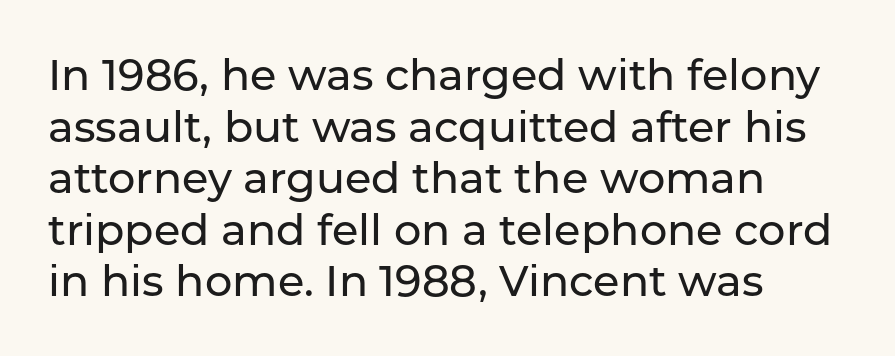
{"serif": "no", "italic": "no", "width": "normal", "stroke_contrast": "low", "x_height": "medium", "monospaced": "no", "underline": "no", "align": "left", "line_spacing_ratio": 1.2, "letter_spacing": "normal", "letter_spacing_em": 0.0, "glyph_px": 43}
